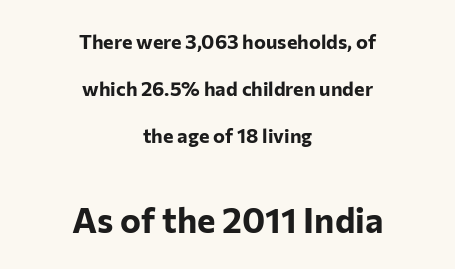
Q: Is the text bold? A: Yes.
Q: Is the text italic (slanted)? A: No, it is upright.
Q: Is the typeface a serif or a sans-serif typeface? A: Sans-serif.
Q: Is the text underlined? A: No.
Q: How is the paragraph aligned? A: Centered.
Q: Is the spacing between letters normal or unusually wide? A: Normal.
Q: Is the spacing between lines tight, normal or loose? A: Loose.
Q: Which block of text is set in a larger size, the first (top) or the second (bottom)? A: The second (bottom) one.
Q: Width (condensed, normal, or wide)? A: Normal.
Q: Stroke contrast? A: Low.
Q: x-height? A: Medium.
Q: Monospaced? A: No.
